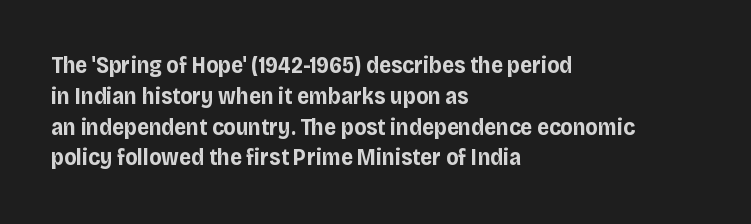
Q: Is the text bold? A: Yes.
Q: Is the text italic (slanted)? A: No, it is upright.
Q: Is the text underlined? A: No.
Q: How is the paragraph aligned? A: Left-aligned.
Q: Is the spacing between letters normal or unusually wide? A: Normal.
Q: Is the spacing between lines tight, normal or loose? A: Normal.
